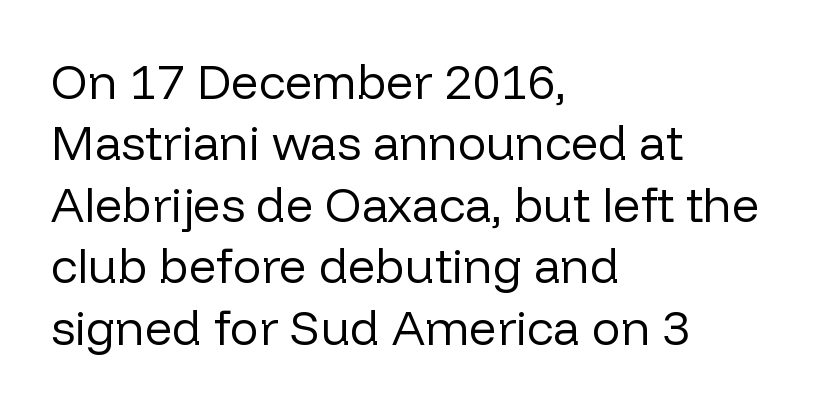
{"serif": "no", "italic": "no", "bold": "no", "weight": "regular", "width": "normal", "stroke_contrast": "low", "x_height": "medium", "monospaced": "no", "underline": "no", "align": "left", "line_spacing": "normal", "line_spacing_ratio": 1.28, "letter_spacing": "normal", "letter_spacing_em": 0.0, "glyph_px": 48}
